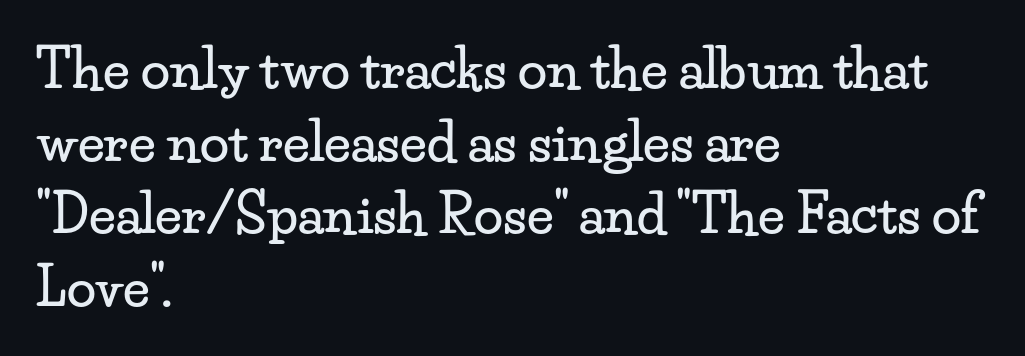
Yep, those are serifs on the letters. Type without underlining. Spacing verdict: proportional, widths tailored to each character. Line beginnings align vertically; line endings do not.
